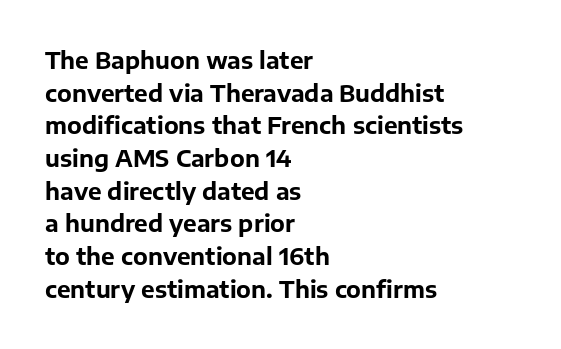
Here the glyphs are tracked normally, forming tight word shapes. One-word summary of the alignment: left. In terms of posture, this sample is upright. Notice how thick the strokes are: this is what a full bold looks like. The lines sit at an ordinary, default distance from one another.
